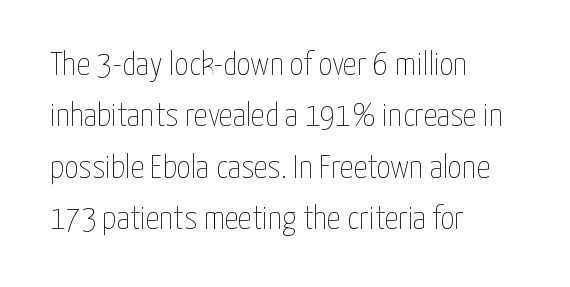
Q: Is the text bold? A: No.
Q: Is the text italic (slanted)? A: No, it is upright.
Q: Is the text underlined? A: No.
Q: How is the paragraph aligned? A: Left-aligned.
Q: Is the spacing between letters normal or unusually wide? A: Normal.
Q: Is the spacing between lines tight, normal or loose? A: Normal.
Q: Width (condensed, normal, or wide)? A: Condensed.
Q: Stroke contrast? A: Low.
Q: x-height? A: Medium.
Q: Monospaced? A: No.
